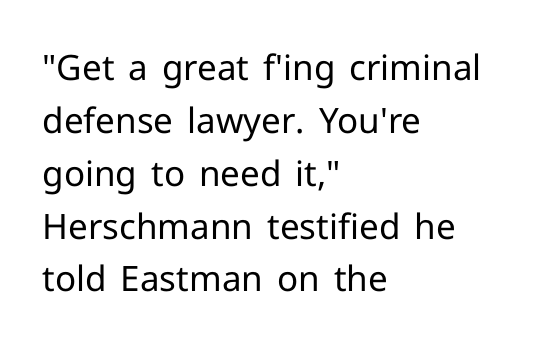
The font sits on the lighter half of the weight spectrum, regular included. Do the characters align in a grid? No, the font is proportional. Regarding serifs, this sample does without them. Notice how the passage keeps a crisp vertical edge on the left only.
